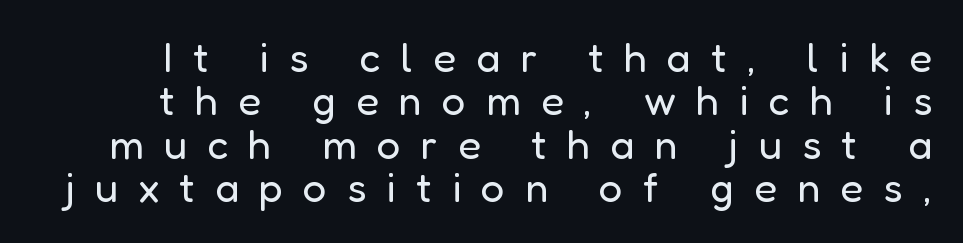
Q: Is the text bold? A: No.
Q: Is the text italic (slanted)? A: No, it is upright.
Q: Is the typeface a serif or a sans-serif typeface? A: Sans-serif.
Q: Is the text underlined? A: No.
Q: Is the spacing between letters normal or unusually wide? A: Unusually wide.
Q: Is the spacing between lines tight, normal or loose? A: Tight.
Q: Width (condensed, normal, or wide)? A: Normal.
Q: Stroke contrast? A: Low.
Q: x-height? A: Medium.
Q: Monospaced? A: No.
